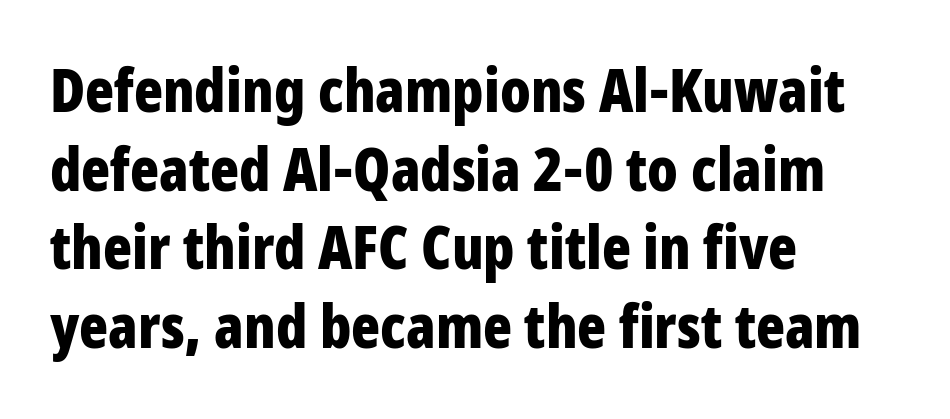
The passage shown is emphatically bold. Is there much room between lines? A standard amount, neither cramped nor airy. A typesetter would call this proportional, since set widths differ per character. The passage shown is not underscored anywhere. The gaps between neighbouring characters are ordinary and unremarkable.
